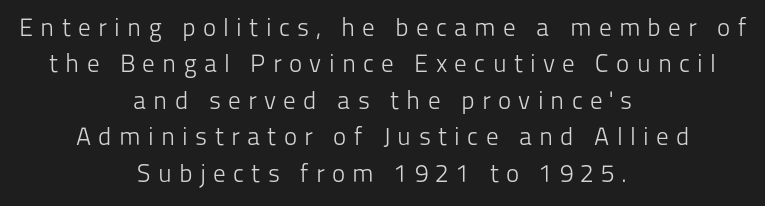
The image shows 25 px text type, upright; set centered, normal line spacing (1.46x), unusually wide letter spacing (+0.29 em), not underlined.
